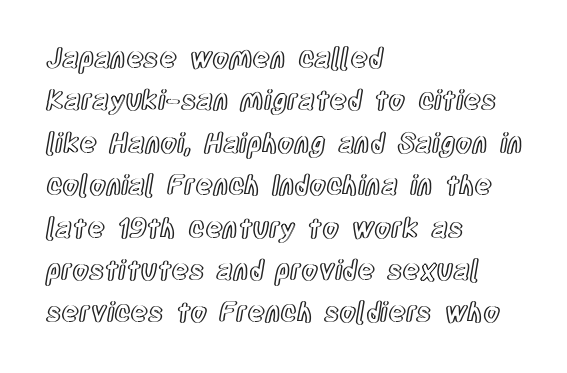
Successive baselines arrive at the customary interval. Where is the straight margin? On the left. Lines of text with bare space underneath. Each word holds together tightly as a unit, with standard inter-letter gaps.
